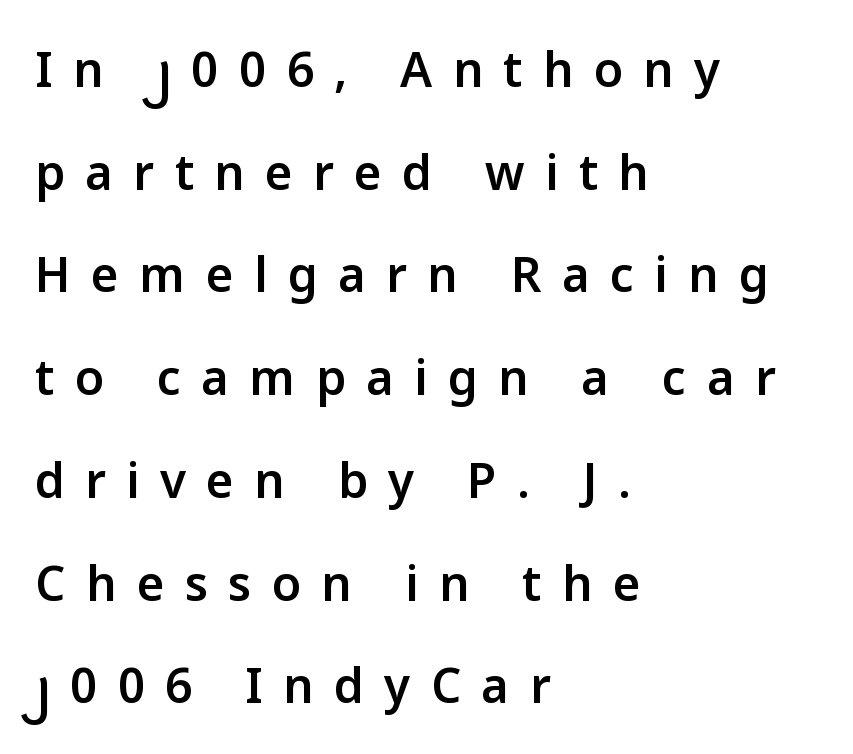
Teacher's note: observe the even left margin — that is flush-left alignment. You could not count columns in this text — the font is proportionally spaced. Style check: upright. Each row of text sits above clean, open space. In terms of leading, this rendering errs on the spacious side.
